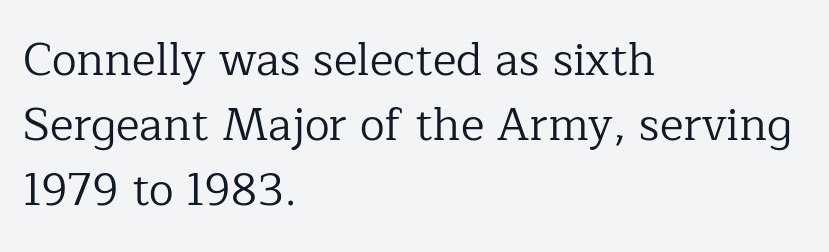
The image shows 45 px regular-weight serif type, upright; set left-aligned, normal line spacing (1.45x), normal letter spacing, not underlined; low stroke contrast and a medium x-height.
